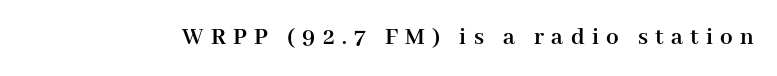
Display-style spreading of the glyphs; the letterfit is very open. Compared with an ordinary text face, these strokes are far heavier — a full bold. Unlike italic type, these characters show no tilt at all. Decoration check: the copy has no underline.
